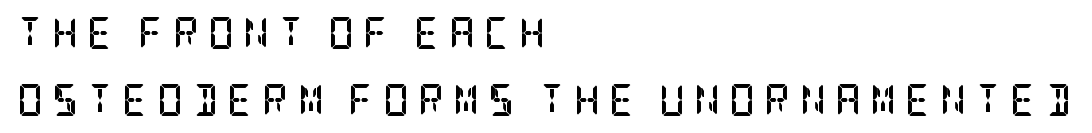
{"serif": "yes", "italic": "no", "bold": "yes", "weight": "semibold", "width": "condensed", "stroke_contrast": "low", "x_height": "large", "underline": "no", "align": "left", "line_spacing": "loose", "line_spacing_ratio": 2.09, "letter_spacing": "wide", "letter_spacing_em": 0.28, "glyph_px": 32}
